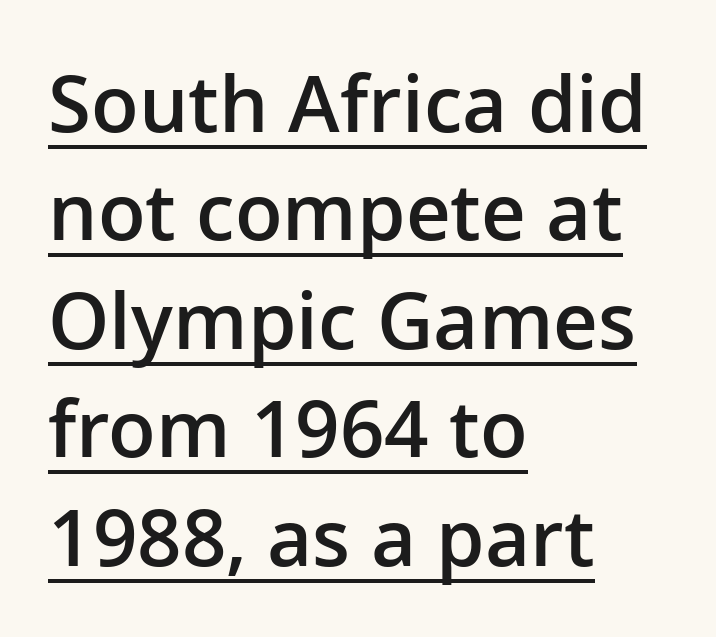
{"serif": "no", "italic": "no", "bold": "semi", "weight": "semibold", "width": "normal", "stroke_contrast": "low", "x_height": "medium", "monospaced": "no", "underline": "yes", "align": "left", "line_spacing": "normal", "line_spacing_ratio": 1.39, "letter_spacing": "normal", "letter_spacing_em": 0.0, "glyph_px": 78}
